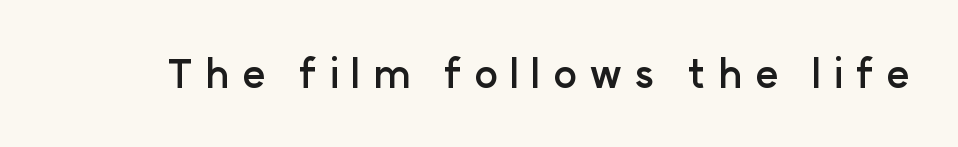
Q: Is the text bold? A: Yes.
Q: Is the text italic (slanted)? A: No, it is upright.
Q: Is the typeface a serif or a sans-serif typeface? A: Sans-serif.
Q: Is the text underlined? A: No.
Q: Is the spacing between letters normal or unusually wide? A: Unusually wide.
Q: Width (condensed, normal, or wide)? A: Normal.
Q: Stroke contrast? A: Low.
Q: x-height? A: Medium.
Q: Monospaced? A: No.
